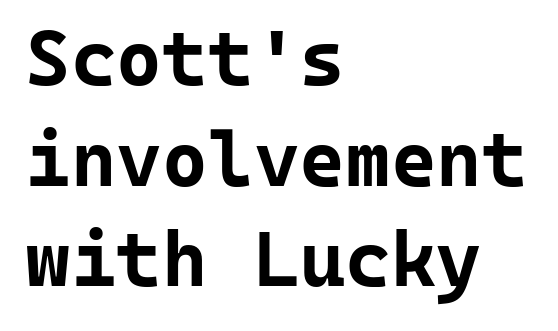
Nobody drew a line under any word here. Check where the strokes stop: nothing finishes them off — pure sans. The sample has been set heavy, in full bold. Vertical spacing — default.
